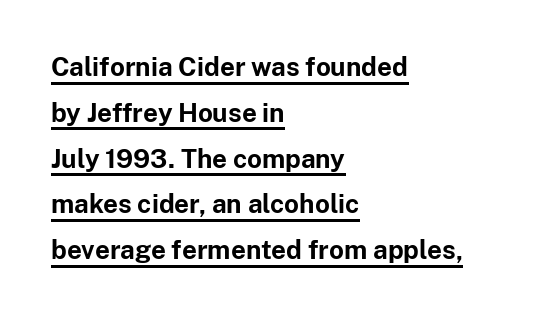
{"italic": "no", "bold": "yes", "underline": "yes", "align": "left", "line_spacing_ratio": 1.76, "letter_spacing": "normal", "letter_spacing_em": 0.0, "glyph_px": 26}
